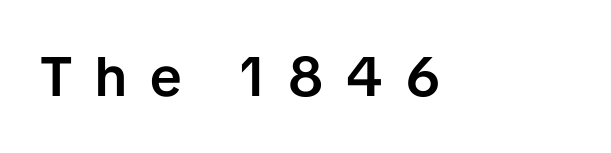
Q: Is the text bold? A: Semi-bold.
Q: Is the text italic (slanted)? A: No, it is upright.
Q: Is the typeface a serif or a sans-serif typeface? A: Sans-serif.
Q: Is the text underlined? A: No.
Q: Is the spacing between letters normal or unusually wide? A: Unusually wide.
Q: Width (condensed, normal, or wide)? A: Normal.
Q: Stroke contrast? A: Low.
Q: x-height? A: Medium.
Q: Monospaced? A: No.
